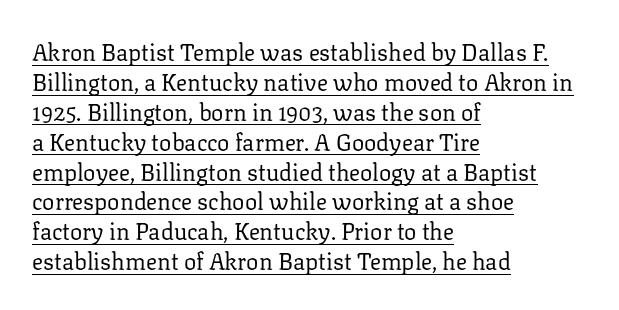
The passage shown has conventional tracking throughout. Compared with typical paragraphs, the rows here are spaced about the same. When letters stand straight like this, we call the style roman or upright. The strokes carry an ordinary text weight at most.
